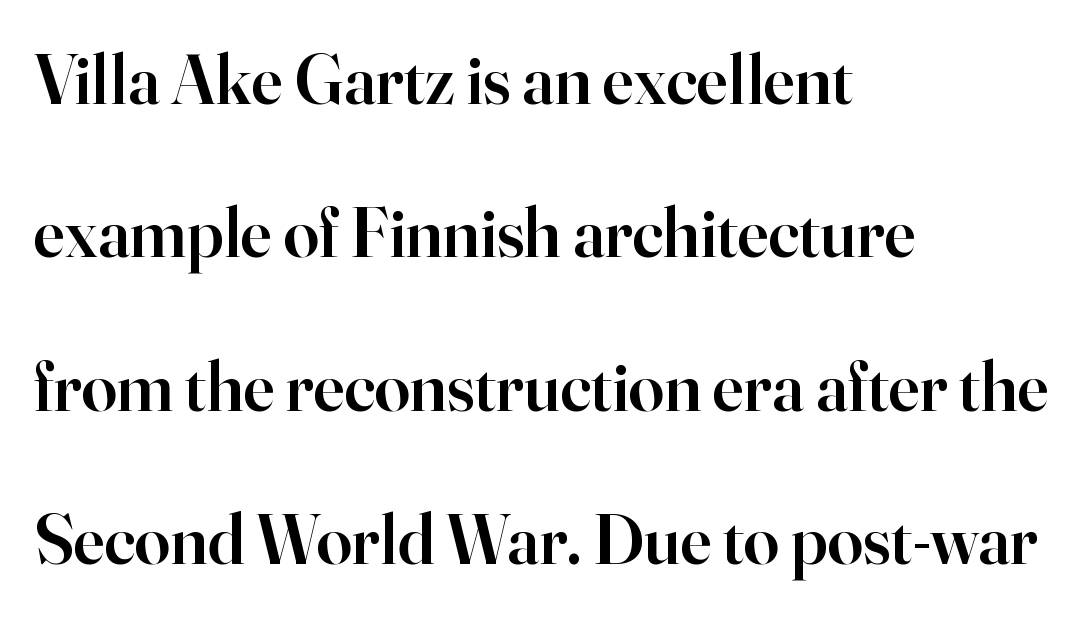
The image shows 71 px semibold serif type, upright; set left-aligned, loose line spacing (2.16x), normal letter spacing, not underlined; high stroke contrast and a small x-height.
